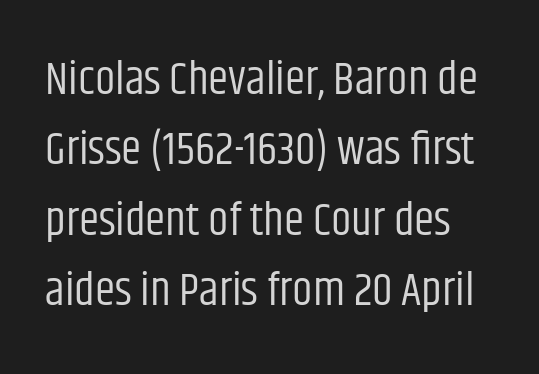
This sample keeps an unexceptional amount of space between lines. The words here are not underlined. Observe the ordinary spacing: letters are neighbours, not strangers. In terms of letterform style, serifs are entirely absent. Heft: none added — not bold.
